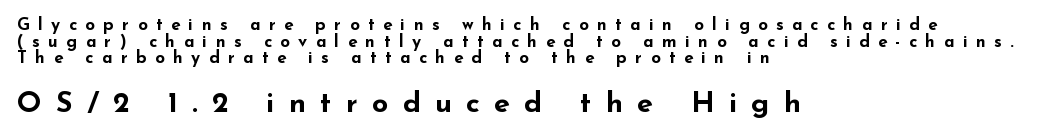
The image shows 29 px bold, wide sans-serif type, upright; set left-aligned, tight line spacing (0.98x), unusually wide letter spacing (+0.49 em), not underlined; the second (bottom) block is 1.71x larger; low stroke contrast and a small x-height.
